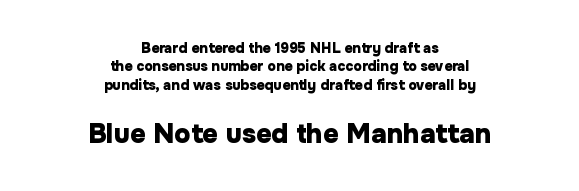
The image shows 27 px bold type, upright; set centered, normal line spacing (1.31x), normal letter spacing, not underlined; the second (bottom) block is 1.93x larger.
